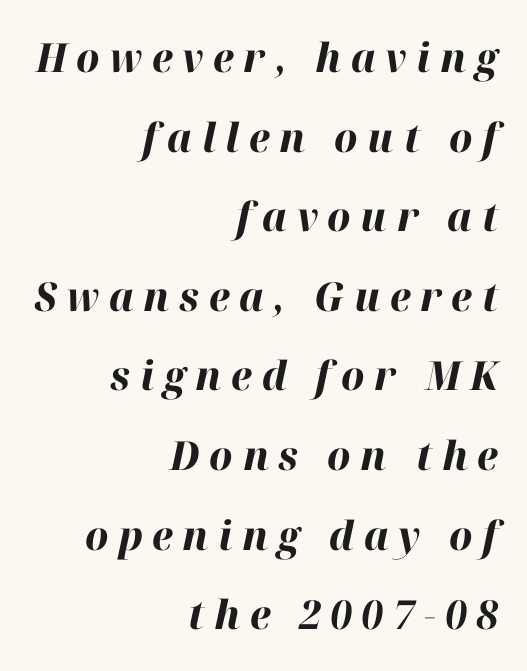
{"italic": "yes", "lean": "right", "slant_degrees": 12, "bold": "yes", "weight": "bold", "width": "normal", "stroke_contrast": "high", "x_height": "medium", "monospaced": "no", "underline": "no", "align": "right", "line_spacing": "loose", "line_spacing_ratio": 1.99, "letter_spacing": "wide", "letter_spacing_em": 0.24, "glyph_px": 40}
